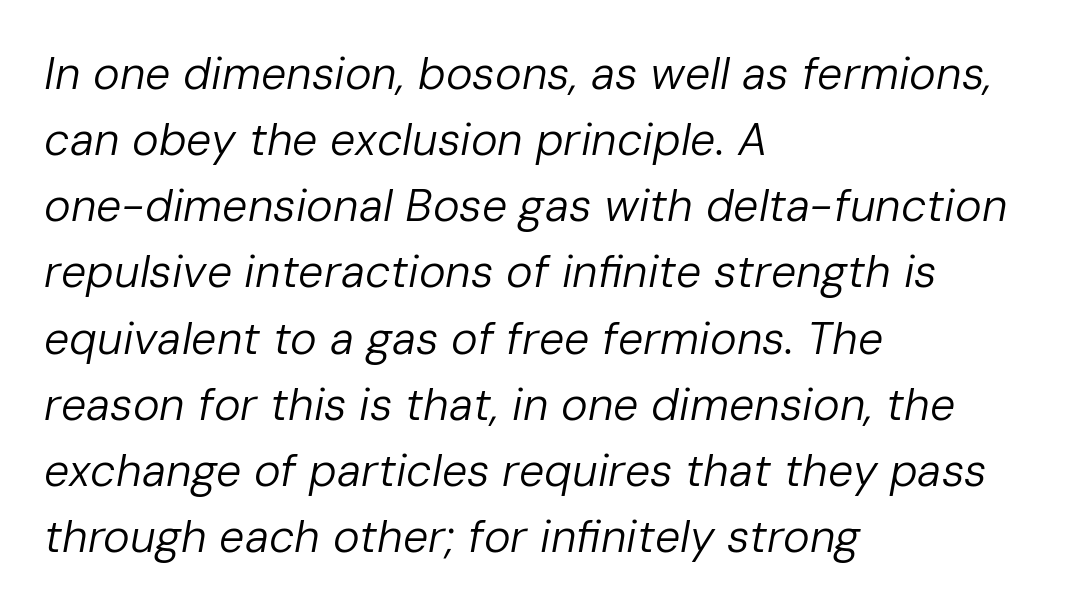
The image shows 45 px regular-weight type, italic (leaning right); set left-aligned, normal line spacing (1.47x), normal letter spacing, not underlined; low stroke contrast and a medium x-height.
